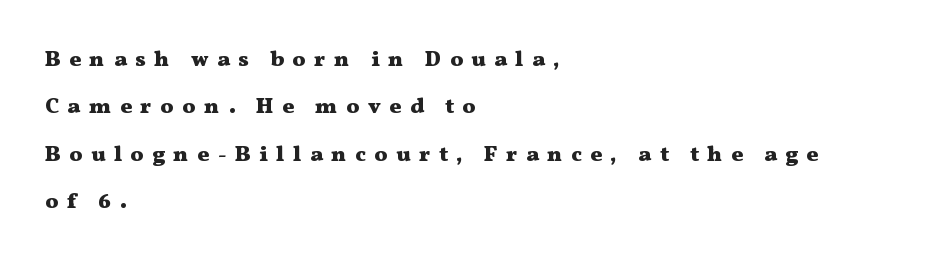
Pretty heavy lettering here — definitely bold. If you measured baseline to baseline, you'd find a long distance. The tracking reads as deliberately expanded to a designer's eye. The specimen omits any rule beneath the text block's lines. The specimen reads as upright at a glance.
